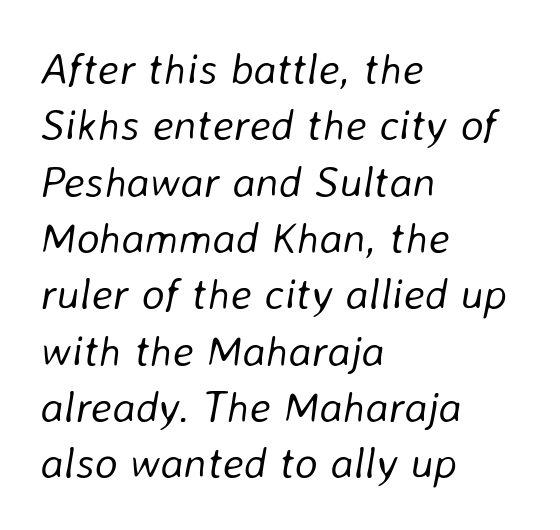
The image shows 44 px light type, italic (leaning right); set left-aligned, normal line spacing (1.28x), normal letter spacing, not underlined; low stroke contrast and a medium x-height.
